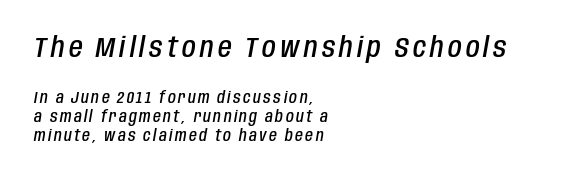
Each glyph is drawn with semibold strokes, heavier than normal yet not fully bold. Is the block centered? No — it sits flush against the left margin. Designer's note — italics engaged. The baseline area is clear. Look at the glyph heights: the upper group is clearly the bigger setting. Do the characters align in a grid? No, the font is proportional.
